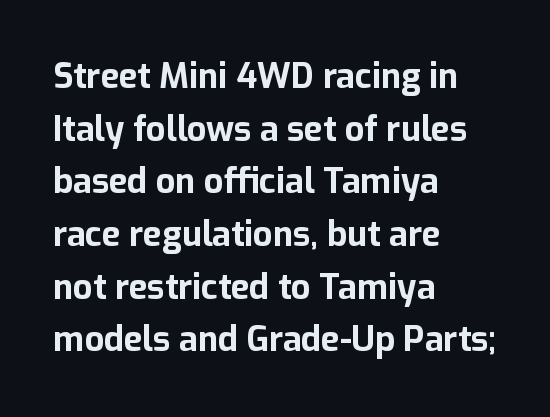
{"serif": "no", "italic": "no", "bold": "yes", "weight": "bold", "width": "normal", "stroke_contrast": "low", "x_height": "medium", "monospaced": "no", "underline": "no", "align": "left", "line_spacing": "normal", "line_spacing_ratio": 1.55, "letter_spacing": "normal", "letter_spacing_em": 0.0, "glyph_px": 34}
